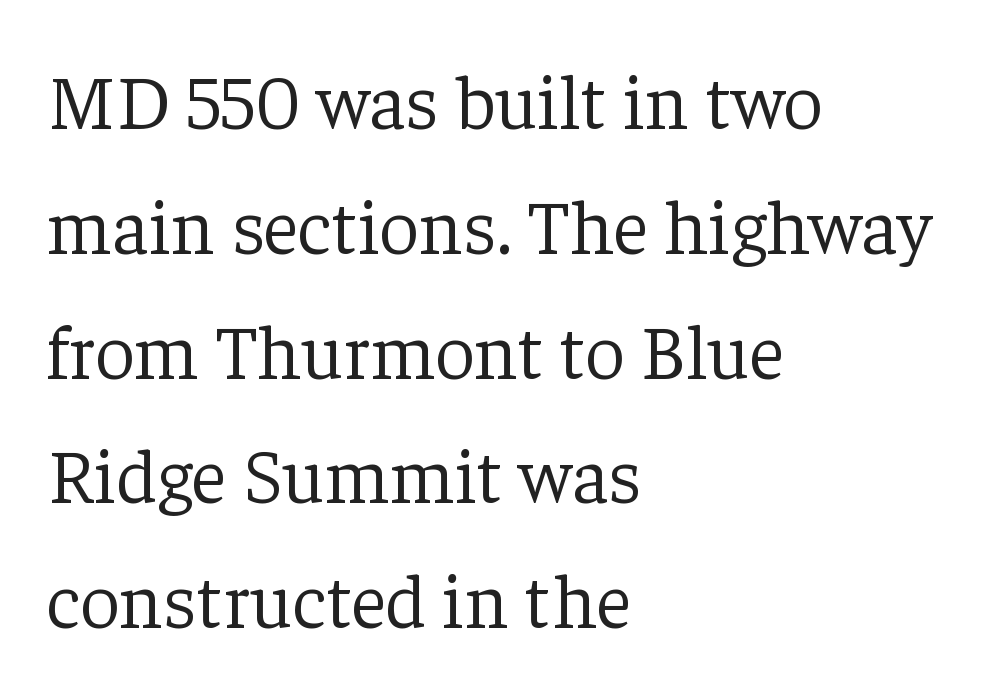
The words here are not underlined. Does the type have serifs? Yes, each stem ends in a small foot. In terms of leading, this rendering sits right in the middle. Compared with typical body copy, the letter spacing here is the same.
